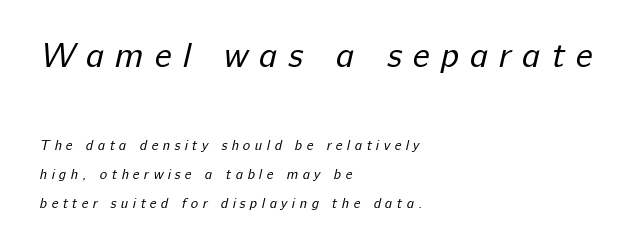
The image shows 35 px regular-weight sans-serif type; set left-aligned, loose line spacing (2.04x), unusually wide letter spacing (+0.31 em), not underlined; the first (top) block is 2.5x larger; low stroke contrast and a medium x-height.
